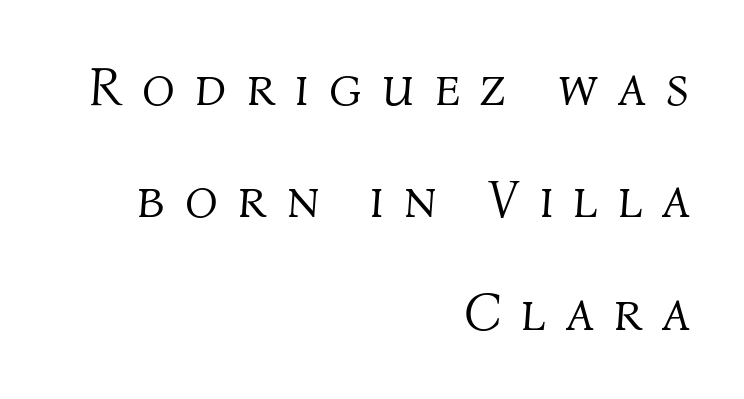
You could fit nearly another row in the gap between these rows. The typography opts for an oblique posture over an upright one. The passage shown has open, widely tracked lettering throughout. Descenders are the only things crossing below the line. Here the designer chose a conventional face with non-uniform glyph widths. Summary of weight: not heavy and not bold.
